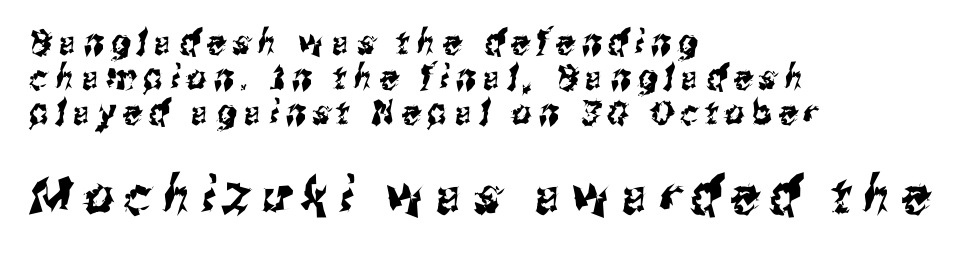
The block sitting lower on the canvas is the one with enlarged characters. Proportional: the letters do not fall into vertical columns. Someone cranked the tracking dial way up on this one. Descenders hang freely into open space. Leading is clearly below the norm, producing a dense column. Caption: multi-line text, flush left, ragged right.
